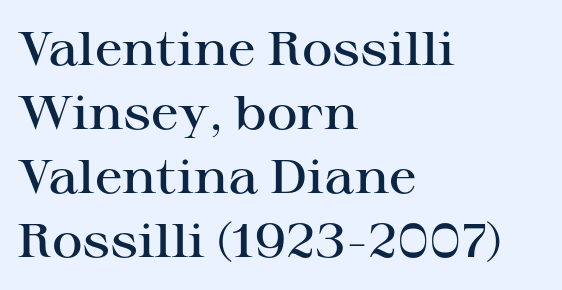
The image shows 47 px semibold, wide serif type, upright; set left-aligned, normal line spacing (1.36x), normal letter spacing, not underlined; high stroke contrast and a medium x-height.
